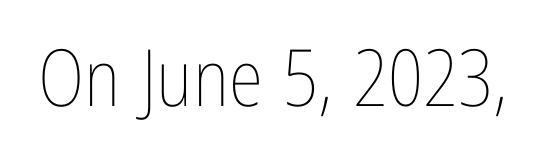
The image shows 79 px thin, condensed type, upright; set normal letter spacing, not underlined; low stroke contrast and a medium x-height.
